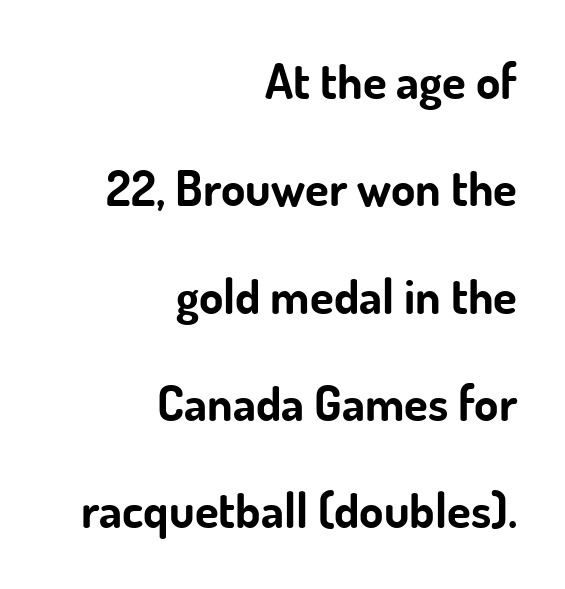
Q: Is the text bold? A: Yes.
Q: Is the text italic (slanted)? A: No, it is upright.
Q: Is the typeface a serif or a sans-serif typeface? A: Sans-serif.
Q: Is the text underlined? A: No.
Q: How is the paragraph aligned? A: Right-aligned.
Q: Is the spacing between letters normal or unusually wide? A: Normal.
Q: Is the spacing between lines tight, normal or loose? A: Loose.
Q: Width (condensed, normal, or wide)? A: Normal.
Q: Stroke contrast? A: Low.
Q: x-height? A: Small.
Q: Monospaced? A: No.
